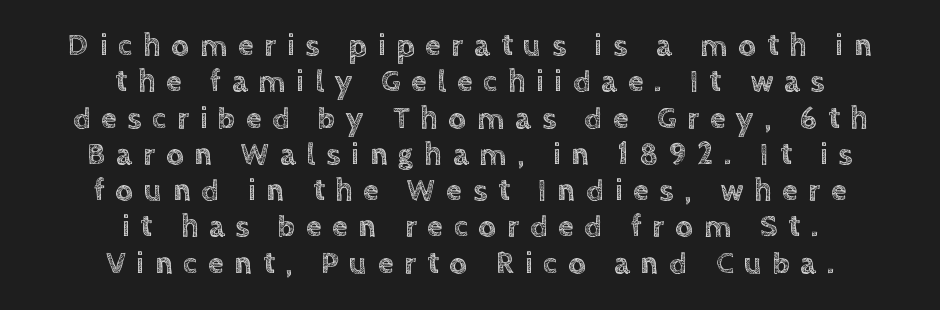
{"italic": "no", "width": "normal", "x_height": "large", "monospaced": "no", "underline": "no", "align": "center", "line_spacing_ratio": 1.17, "letter_spacing": "wide", "letter_spacing_em": 0.35, "glyph_px": 31}
